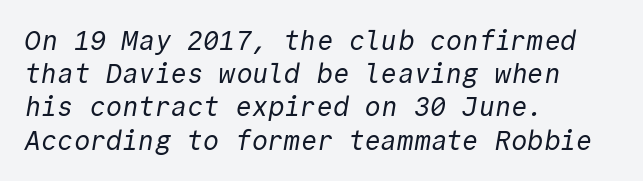
Q: Is the text bold? A: No.
Q: Is the text underlined? A: No.
Q: How is the paragraph aligned? A: Left-aligned.
Q: Is the spacing between letters normal or unusually wide? A: Normal.
